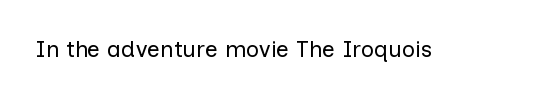
The type is set solid horizontally, with unmodified tracking. Words float on clear page, feet unadorned. A quiet, ordinary-to-light weight characterises the typeface. The type sits square on the baseline with zero lean.
